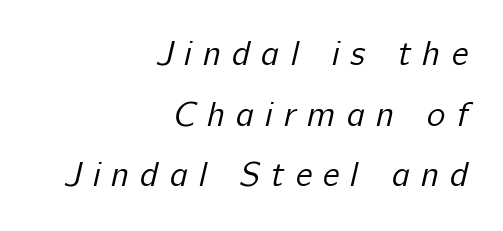
The area under the type is left untouched. Spacing verdict: proportional, widths tailored to each character. Short note: letters widely spaced. The rendering shows plain stroke endings on the letterforms — a sans-serif design. Weight class: somewhere from thin through regular.
